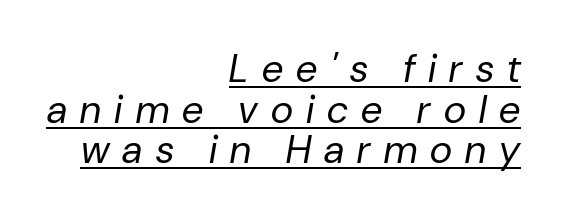
Q: Is the text bold? A: No.
Q: Is the text italic (slanted)? A: Yes, it leans right by about 10 degrees.
Q: Is the text underlined? A: Yes.
Q: How is the paragraph aligned? A: Right-aligned.
Q: Is the spacing between letters normal or unusually wide? A: Unusually wide.
Q: Is the spacing between lines tight, normal or loose? A: Tight.
Q: Width (condensed, normal, or wide)? A: Normal.
Q: Stroke contrast? A: Low.
Q: x-height? A: Medium.
Q: Monospaced? A: No.
